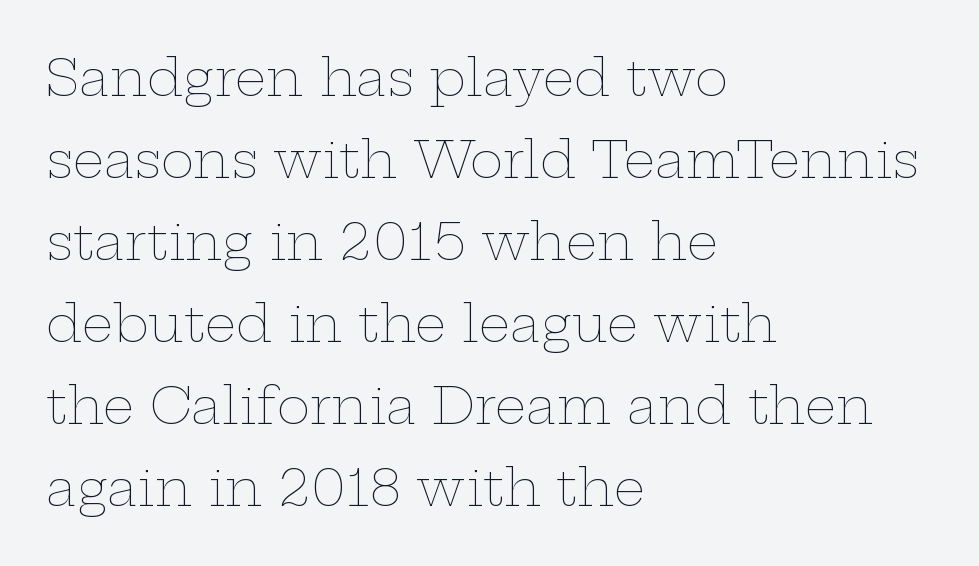
Q: Is the text bold? A: No.
Q: Is the text italic (slanted)? A: No, it is upright.
Q: Is the text underlined? A: No.
Q: How is the paragraph aligned? A: Left-aligned.
Q: Is the spacing between letters normal or unusually wide? A: Normal.
Q: Is the spacing between lines tight, normal or loose? A: Normal.
Q: Width (condensed, normal, or wide)? A: Wide.
Q: Stroke contrast? A: Low.
Q: x-height? A: Medium.
Q: Monospaced? A: No.
